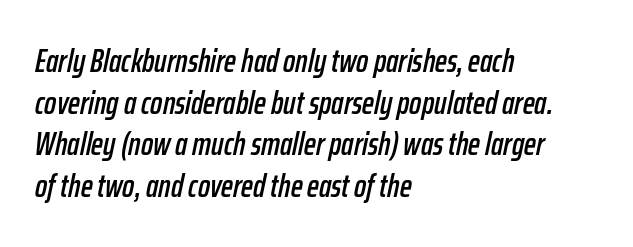
{"italic": "yes", "lean": "right", "slant_degrees": 12, "width": "condensed", "stroke_contrast": "low", "x_height": "medium", "monospaced": "no", "underline": "no", "align": "left", "line_spacing": "normal", "line_spacing_ratio": 1.3, "letter_spacing": "normal", "letter_spacing_em": 0.0, "glyph_px": 32}
